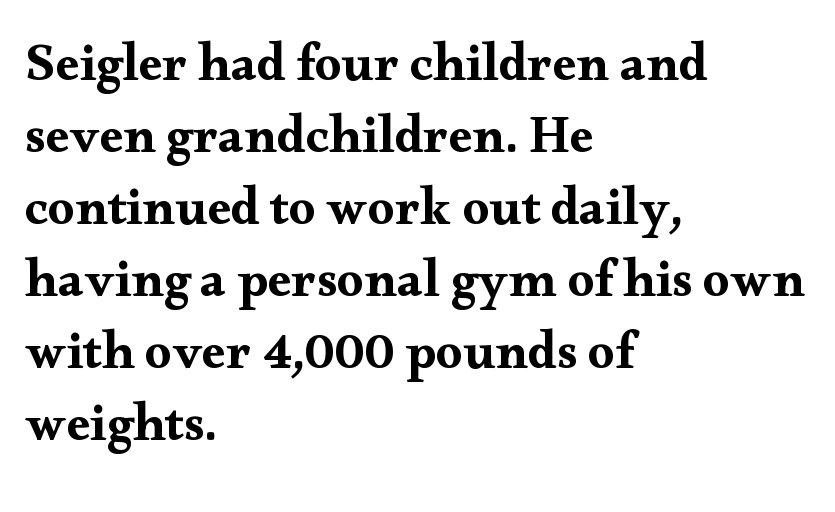
{"serif": "yes", "italic": "no", "width": "wide", "stroke_contrast": "medium", "x_height": "small", "monospaced": "no", "underline": "no", "align": "left", "line_spacing": "normal", "line_spacing_ratio": 1.36, "letter_spacing": "normal", "letter_spacing_em": 0.0, "glyph_px": 53}
